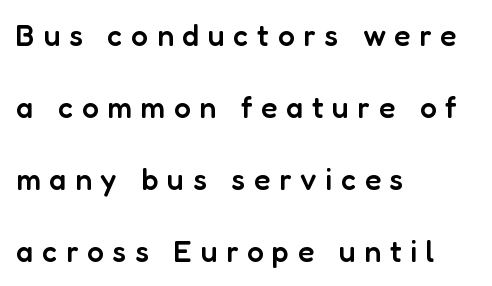
Every row of glyphs begins at an identical x-position on the left. Between one letter and the next there's a generous, obvious gap. The face used here is a semibold: visibly heavier than regular, lighter than bold. Each row of text sits above clean, open space.
